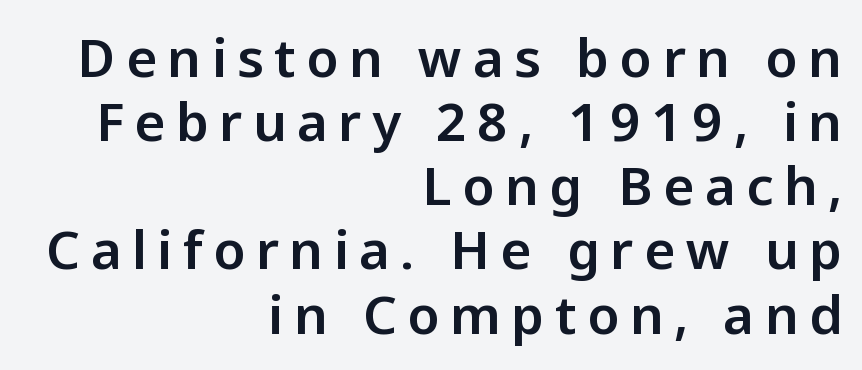
The image shows 53 px sans-serif type, upright; set right-aligned, line spacing 1.21x, unusually wide letter spacing (+0.2 em), not underlined; low stroke contrast and a medium x-height.
